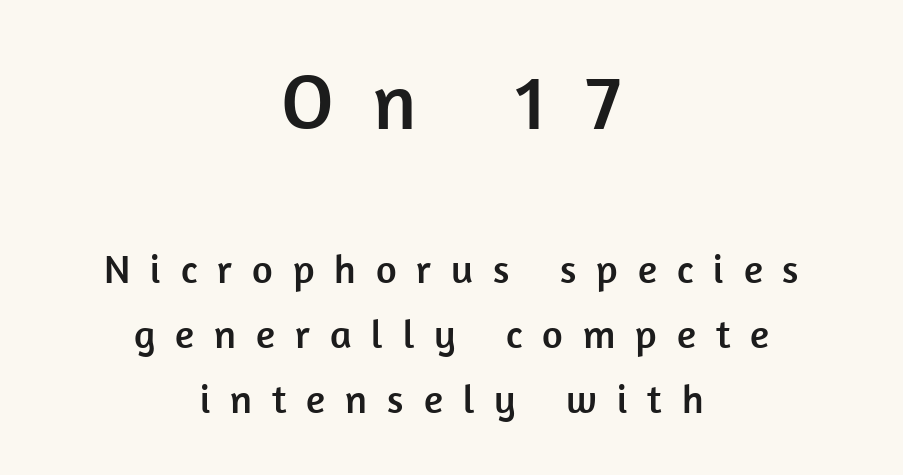
Q: Is the text italic (slanted)? A: No, it is upright.
Q: Is the typeface a serif or a sans-serif typeface? A: Sans-serif.
Q: Is the text underlined? A: No.
Q: How is the paragraph aligned? A: Centered.
Q: Is the spacing between letters normal or unusually wide? A: Unusually wide.
Q: Is the spacing between lines tight, normal or loose? A: Normal.
Q: Which block of text is set in a larger size, the first (top) or the second (bottom)? A: The first (top) one.
Q: Width (condensed, normal, or wide)? A: Normal.
Q: Stroke contrast? A: Low.
Q: x-height? A: Medium.
Q: Monospaced? A: No.
